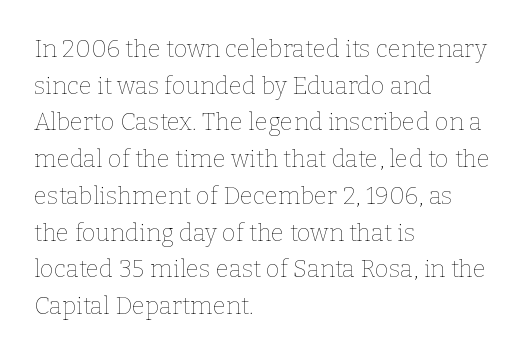
Q: Is the text bold? A: No.
Q: Is the text italic (slanted)? A: No, it is upright.
Q: Is the text underlined? A: No.
Q: How is the paragraph aligned? A: Left-aligned.
Q: Is the spacing between letters normal or unusually wide? A: Normal.
Q: Is the spacing between lines tight, normal or loose? A: Normal.
